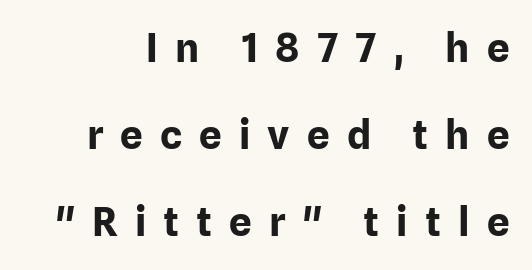
Q: Is the text bold? A: Yes.
Q: Is the text italic (slanted)? A: No, it is upright.
Q: Is the typeface a serif or a sans-serif typeface? A: Sans-serif.
Q: Is the text underlined? A: No.
Q: Is the spacing between letters normal or unusually wide? A: Unusually wide.
Q: Is the spacing between lines tight, normal or loose? A: Loose.
Q: Width (condensed, normal, or wide)? A: Normal.
Q: Stroke contrast? A: Low.
Q: x-height? A: Medium.
Q: Monospaced? A: No.
